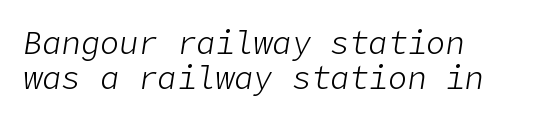
Q: Is the text bold? A: No.
Q: Is the text italic (slanted)? A: Yes, it leans right by about 9 degrees.
Q: Is the text underlined? A: No.
Q: How is the paragraph aligned? A: Left-aligned.
Q: Is the spacing between letters normal or unusually wide? A: Normal.
Q: Is the spacing between lines tight, normal or loose? A: Tight.
Q: Width (condensed, normal, or wide)? A: Normal.
Q: Stroke contrast? A: Low.
Q: x-height? A: Medium.
